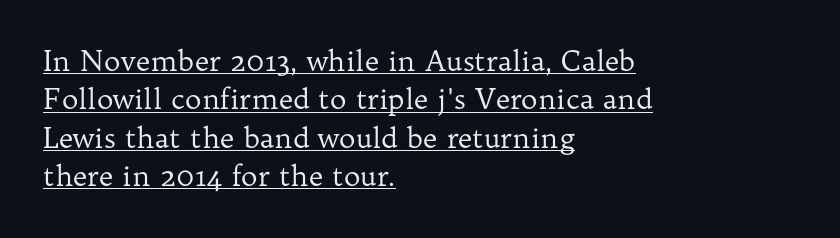
Q: Is the text bold? A: No.
Q: Is the text italic (slanted)? A: No, it is upright.
Q: Is the typeface a serif or a sans-serif typeface? A: Serif.
Q: Is the text underlined? A: Yes.
Q: How is the paragraph aligned? A: Left-aligned.
Q: Is the spacing between letters normal or unusually wide? A: Normal.
Q: Is the spacing between lines tight, normal or loose? A: Normal.
Q: Width (condensed, normal, or wide)? A: Normal.
Q: Stroke contrast? A: Low.
Q: x-height? A: Medium.
Q: Monospaced? A: No.
